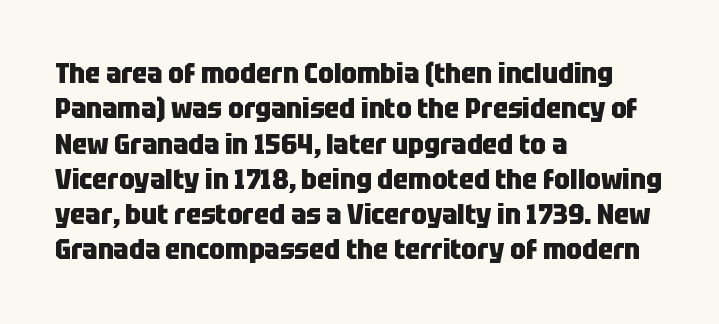
{"serif": "no", "italic": "no", "bold": "yes", "weight": "heavy", "width": "condensed", "stroke_contrast": "low", "x_height": "large", "monospaced": "no", "underline": "no", "align": "left", "line_spacing": "normal", "line_spacing_ratio": 1.26, "letter_spacing": "normal", "letter_spacing_em": 0.0, "glyph_px": 28}
